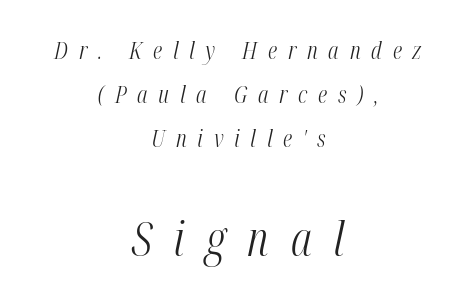
Q: Is the text bold? A: No.
Q: Is the text italic (slanted)? A: Yes, it leans right by about 12 degrees.
Q: Is the text underlined? A: No.
Q: How is the paragraph aligned? A: Centered.
Q: Is the spacing between letters normal or unusually wide? A: Unusually wide.
Q: Which block of text is set in a larger size, the first (top) or the second (bottom)? A: The second (bottom) one.
Q: Width (condensed, normal, or wide)? A: Condensed.
Q: Stroke contrast? A: Medium.
Q: x-height? A: Medium.
Q: Monospaced? A: No.
